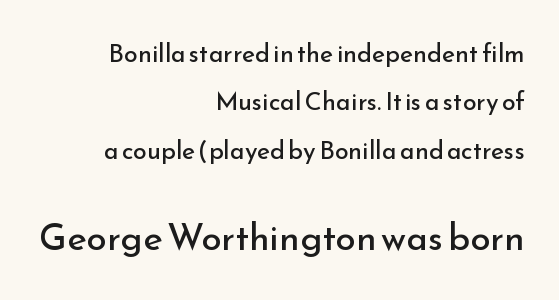
The image shows 37 px regular-weight sans-serif type, upright; set right-aligned, loose line spacing (1.94x), normal letter spacing, not underlined; the second (bottom) block is 1.48x larger; low stroke contrast and a small x-height.
